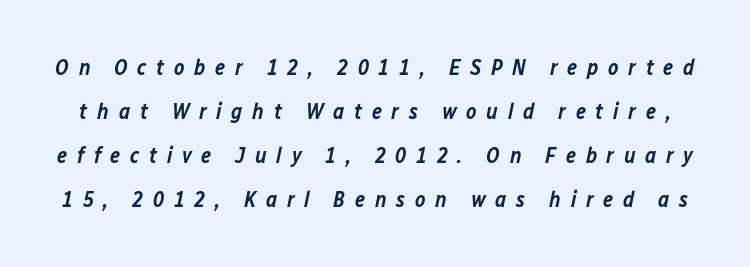
Loose tracking; the words dissolve into strings of separated letters. Look at the stroke-to-counter ratio: somewhat heavy, a semibold. Would a proofreader flag this as italicized? Yes. No word sits above an underline. The designer dialed line spacing up above the default.
